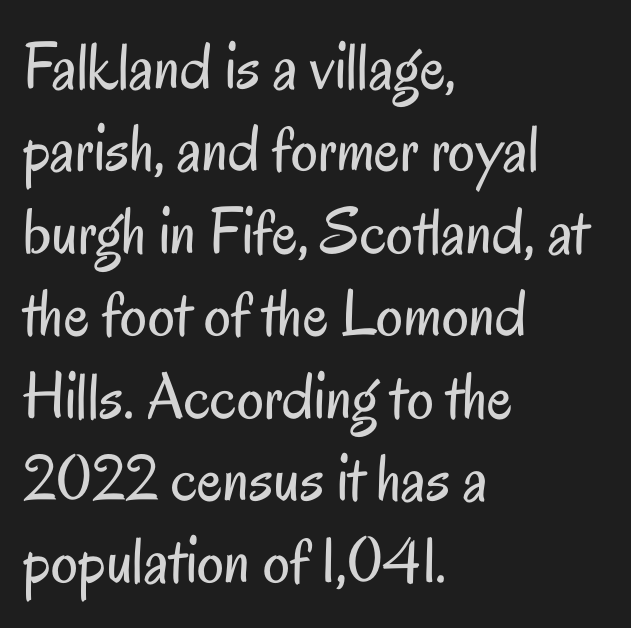
The image shows 67 px regular-weight, condensed sans-serif type, upright; set left-aligned, line spacing 1.23x, normal letter spacing, not underlined; low stroke contrast and a small x-height.
